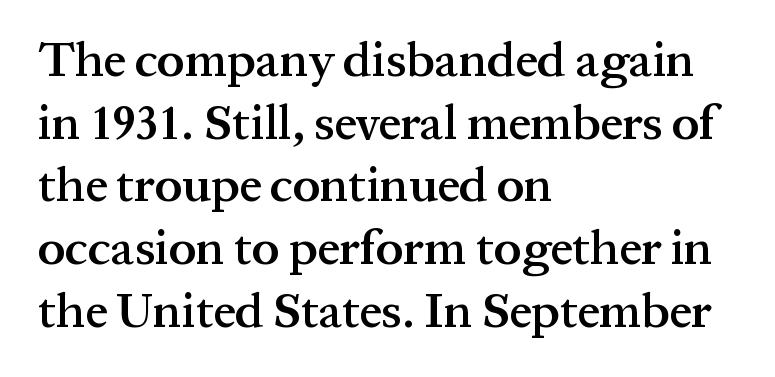
Spacing between characters is what you'd get straight out of the box. Typeset ragged right — the left edge is the straight one. Unlike italic type, these characters show no tilt at all. The glyphs are unaccompanied by any horizontal stroke below them.
